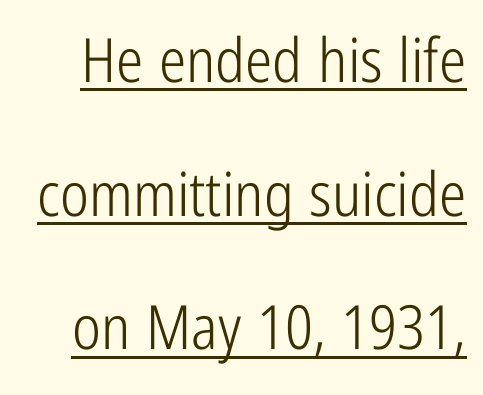
The weight would be labelled regular, book, light, or lighter still. Honestly, the underline is the first thing you notice here. The space between consecutive lines is lavish. The type family on display is of the sans-serif kind.
